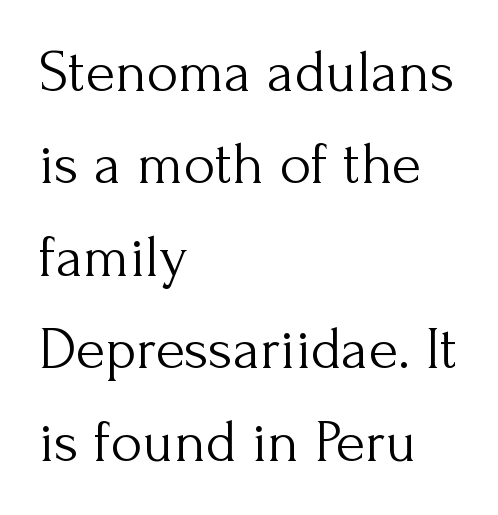
Q: Is the text bold? A: No.
Q: Is the text italic (slanted)? A: No, it is upright.
Q: Is the typeface a serif or a sans-serif typeface? A: Serif.
Q: Is the text underlined? A: No.
Q: How is the paragraph aligned? A: Left-aligned.
Q: Is the spacing between letters normal or unusually wide? A: Normal.
Q: Is the spacing between lines tight, normal or loose? A: Normal.
Q: Width (condensed, normal, or wide)? A: Normal.
Q: Stroke contrast? A: Medium.
Q: x-height? A: Small.
Q: Monospaced? A: No.
